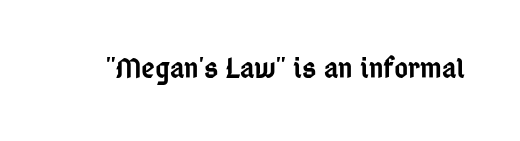
The image shows 30 px semibold, condensed sans-serif type, upright; set normal letter spacing, not underlined; low stroke contrast and a medium x-height.
